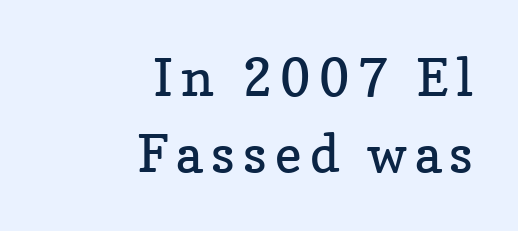
Q: Is the text bold? A: No.
Q: Is the text italic (slanted)? A: No, it is upright.
Q: Is the typeface a serif or a sans-serif typeface? A: Serif.
Q: Is the text underlined? A: No.
Q: How is the paragraph aligned? A: Right-aligned.
Q: Is the spacing between lines tight, normal or loose? A: Normal.
Q: Width (condensed, normal, or wide)? A: Normal.
Q: Stroke contrast? A: Low.
Q: x-height? A: Medium.
Q: Monospaced? A: No.
